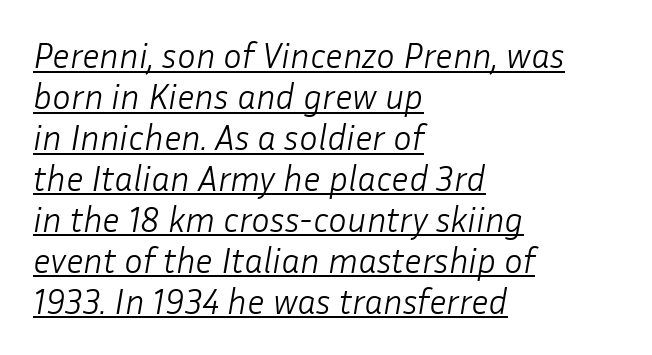
{"italic": "yes", "lean": "right", "slant_degrees": 10, "bold": "no", "weight": "light", "width": "normal", "stroke_contrast": "low", "x_height": "medium", "monospaced": "no", "underline": "yes", "align": "left", "line_spacing_ratio": 1.17, "letter_spacing": "normal", "letter_spacing_em": 0.0, "glyph_px": 35}
